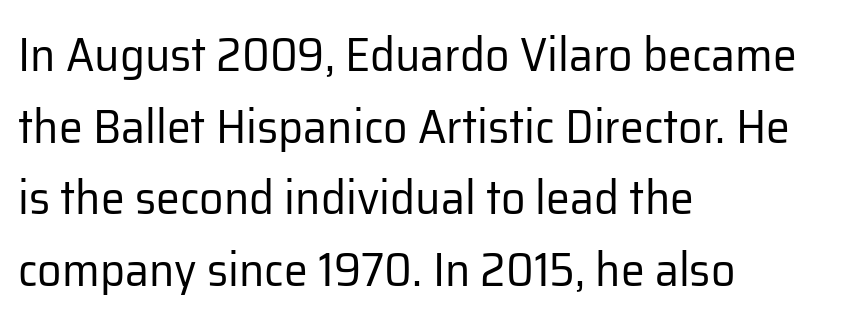
A sans-serif font was chosen for this passage. Does the copy run flush right? No — it runs flush left. Regular leading. The area under the type is left untouched. Words appear dense and cohesive because spacing is normal. Posture: vertical.
